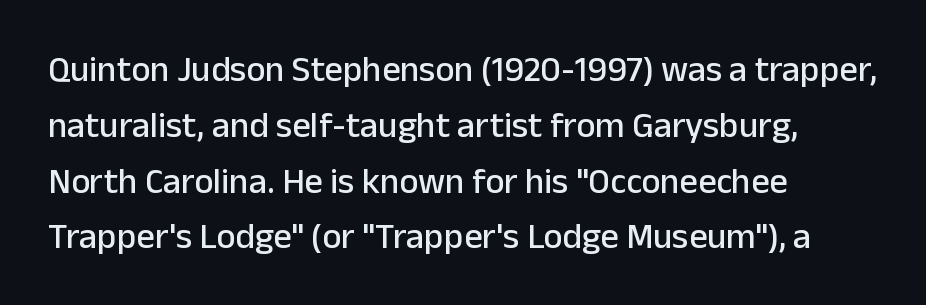
Q: Is the text italic (slanted)? A: No, it is upright.
Q: Is the typeface a serif or a sans-serif typeface? A: Sans-serif.
Q: Is the text underlined? A: No.
Q: How is the paragraph aligned? A: Left-aligned.
Q: Is the spacing between letters normal or unusually wide? A: Normal.
Q: Is the spacing between lines tight, normal or loose? A: Normal.
Q: Width (condensed, normal, or wide)? A: Normal.
Q: Stroke contrast? A: Low.
Q: x-height? A: Medium.
Q: Monospaced? A: No.
